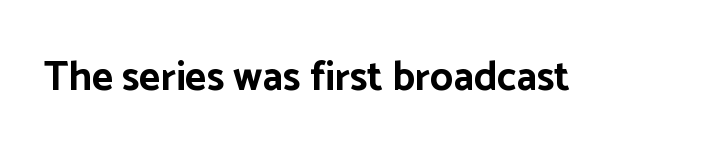
The image shows 41 px bold sans-serif type, upright; set normal letter spacing, not underlined; low stroke contrast and a medium x-height.
